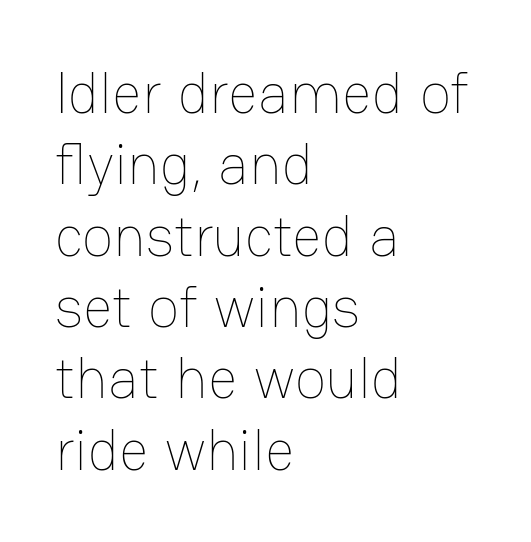
{"italic": "no", "bold": "no", "weight": "thin", "width": "normal", "stroke_contrast": "low", "x_height": "medium", "monospaced": "no", "underline": "no", "align": "left", "line_spacing_ratio": 1.23, "letter_spacing": "normal", "letter_spacing_em": 0.0, "glyph_px": 58}
